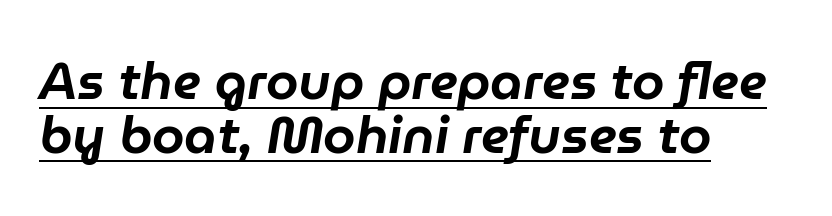
{"italic": "yes", "lean": "right", "slant_degrees": 9, "width": "normal", "stroke_contrast": "low", "x_height": "medium", "monospaced": "no", "underline": "yes", "align": "left", "line_spacing": "tight", "line_spacing_ratio": 1.03, "letter_spacing": "normal", "letter_spacing_em": 0.0, "glyph_px": 52}
